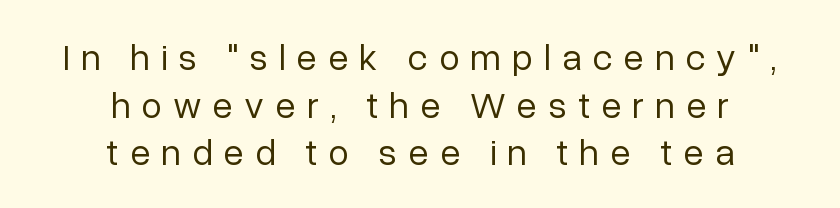
Q: Is the text bold? A: No.
Q: Is the text italic (slanted)? A: No, it is upright.
Q: Is the typeface a serif or a sans-serif typeface? A: Sans-serif.
Q: Is the text underlined? A: No.
Q: How is the paragraph aligned? A: Centered.
Q: Is the spacing between letters normal or unusually wide? A: Unusually wide.
Q: Is the spacing between lines tight, normal or loose? A: Normal.
Q: Width (condensed, normal, or wide)? A: Normal.
Q: Stroke contrast? A: Low.
Q: x-height? A: Medium.
Q: Monospaced? A: No.
